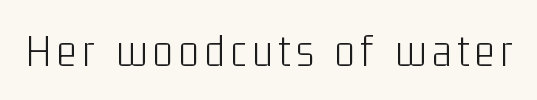
Caption: face not bold, strokes unweighted. Each letter keeps its own natural width here, so spacing adapts to shape. When letters stand straight like this, we call the style roman or upright. A clean baseline with only descenders dipping below it. Look at the bottom of the vertical strokes: they stop flat, with no serifs.
